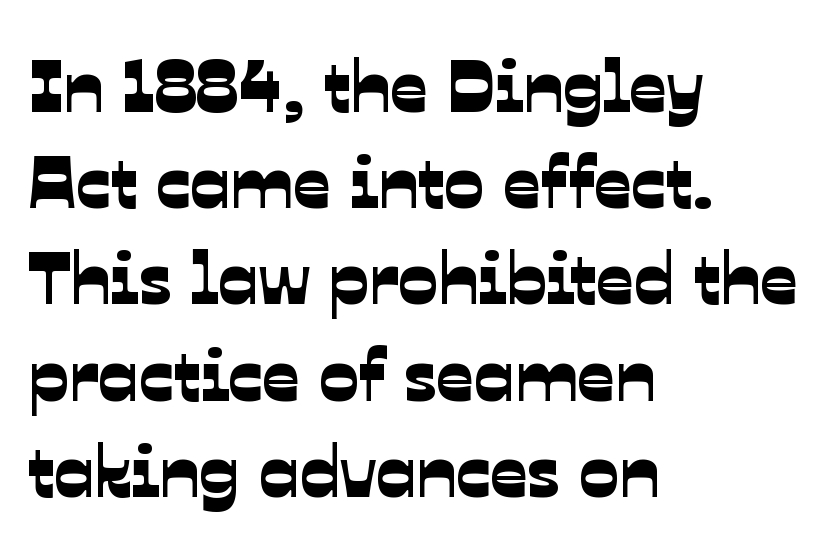
A typesetter would call this proportional, since set widths differ per character. Check where the strokes stop: nothing finishes them off — pure sans. Compared with typical body copy, the letter spacing here is the same. The string is rendered with underlining switched off. Is the block centered? No — it sits flush against the left margin.
